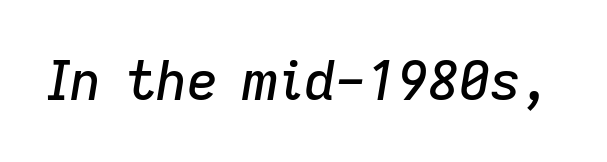
{"italic": "yes", "lean": "right", "slant_degrees": 9, "width": "normal", "stroke_contrast": "low", "x_height": "medium", "monospaced": "no", "underline": "no", "letter_spacing": "normal", "letter_spacing_em": 0.0, "glyph_px": 54}
